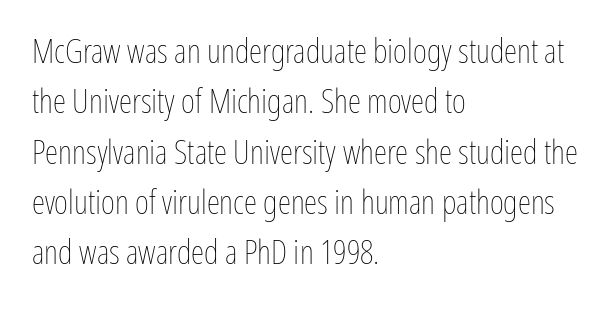
The image shows 34 px thin, condensed type, upright; set left-aligned, normal line spacing (1.48x), normal letter spacing, not underlined; low stroke contrast and a medium x-height.
